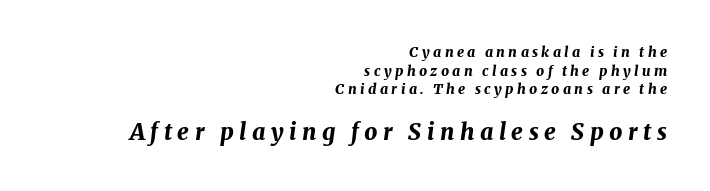
{"italic": "yes", "lean": "right", "slant_degrees": 8, "bold": "yes", "underline": "no", "align": "right", "line_spacing": "normal", "line_spacing_ratio": 1.33, "letter_spacing": "wide", "letter_spacing_em": 0.24, "larger_block": "second", "size_ratio": 1.64, "glyph_px": 23}
